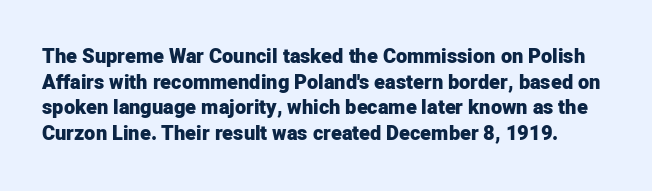
Q: Is the text bold? A: Yes.
Q: Is the text italic (slanted)? A: No, it is upright.
Q: Is the text underlined? A: No.
Q: Is the spacing between letters normal or unusually wide? A: Normal.
Q: Is the spacing between lines tight, normal or loose? A: Normal.
